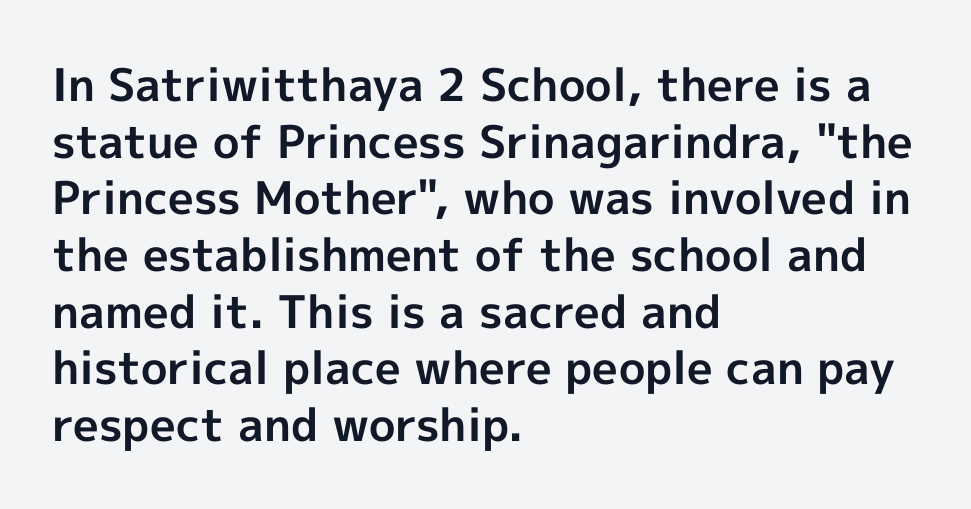
{"serif": "no", "italic": "no", "bold": "yes", "weight": "bold", "width": "normal", "x_height": "medium", "monospaced": "no", "underline": "no", "align": "left", "line_spacing": "normal", "line_spacing_ratio": 1.26, "letter_spacing": "normal", "letter_spacing_em": 0.0, "glyph_px": 45}
